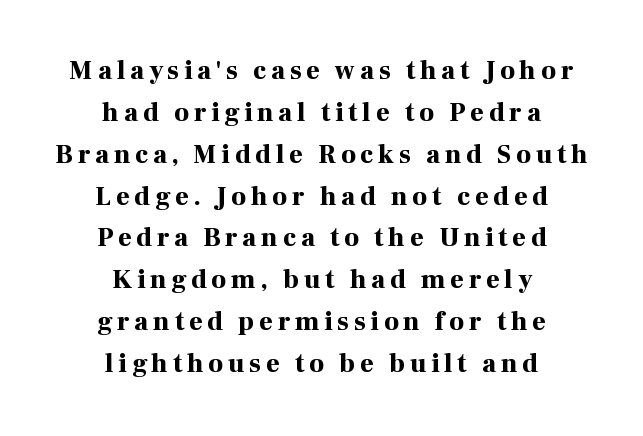
Normally led — the rows are evenly, conventionally spaced. The type sits square on the baseline with zero lean. Words float on clear page, feet unadorned. Teacher's note: observe the equal gaps on both sides — that is centered alignment. Plenty of ink on the page — the face is bold.
